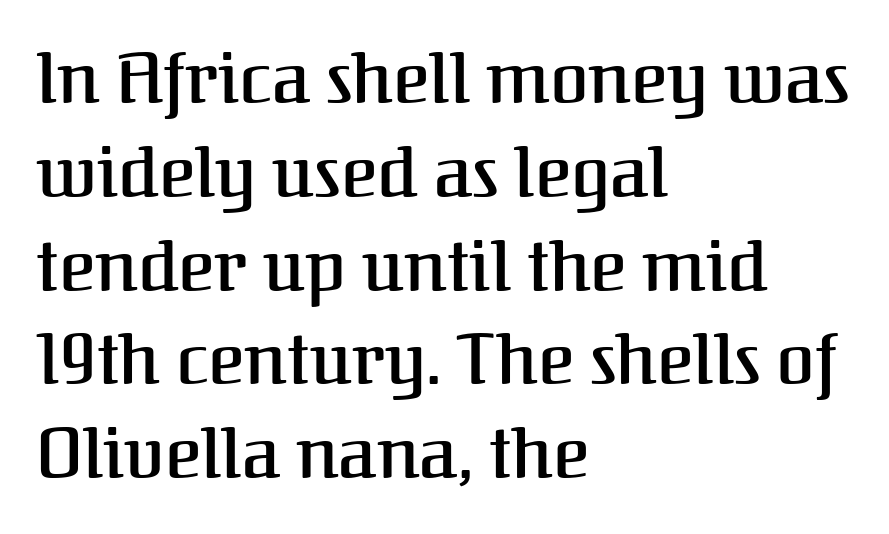
{"serif": "yes", "italic": "no", "width": "normal", "stroke_contrast": "medium", "x_height": "medium", "monospaced": "no", "underline": "no", "align": "left", "line_spacing": "normal", "line_spacing_ratio": 1.34, "letter_spacing": "normal", "letter_spacing_em": 0.0, "glyph_px": 70}
